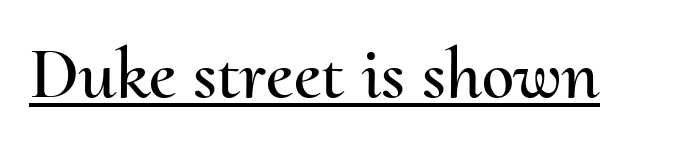
Q: Is the text italic (slanted)? A: No, it is upright.
Q: Is the text underlined? A: Yes.
Q: Is the spacing between letters normal or unusually wide? A: Normal.
Q: Width (condensed, normal, or wide)? A: Normal.
Q: Stroke contrast? A: Medium.
Q: x-height? A: Small.
Q: Monospaced? A: No.
